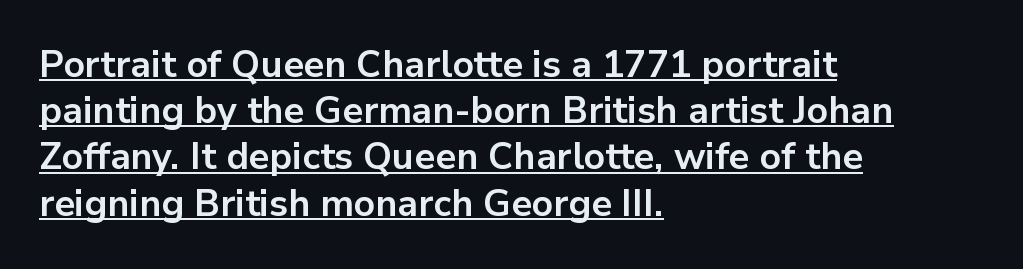
Unlike a traditional serif, this face leaves its strokes unadorned. The passage shown is typed in a proportional face where columns would drift. If you drew a ruler down the left edge, every line would touch it. This is roman type, the default non-slanted kind. Quick note: underline on. Leading: standard.
